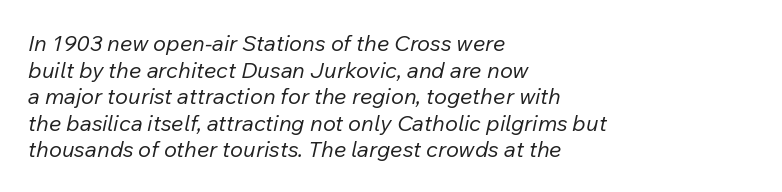
Q: Is the text bold? A: No.
Q: Is the text italic (slanted)? A: Yes, it leans right by about 12 degrees.
Q: Is the text underlined? A: No.
Q: How is the paragraph aligned? A: Left-aligned.
Q: Is the spacing between letters normal or unusually wide? A: Normal.
